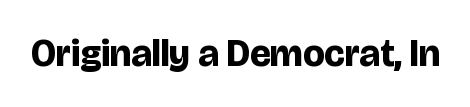
Each letter keeps its own natural width here, so spacing adapts to shape. Descenders hang freely into open space. Observe the ordinary spacing: letters are neighbours, not strangers. These lines were composed using upright roman letters. The designer went with a sans here, leaving each stem footless.
